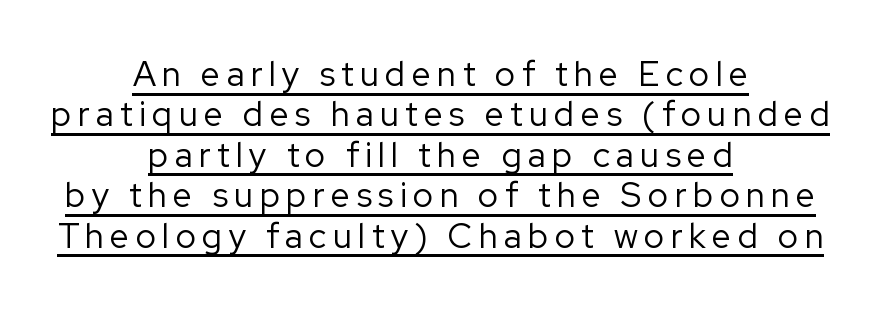
Q: Is the text bold? A: No.
Q: Is the text italic (slanted)? A: No, it is upright.
Q: Is the typeface a serif or a sans-serif typeface? A: Sans-serif.
Q: Is the text underlined? A: Yes.
Q: How is the paragraph aligned? A: Centered.
Q: Width (condensed, normal, or wide)? A: Normal.
Q: Stroke contrast? A: Low.
Q: x-height? A: Medium.
Q: Monospaced? A: No.
